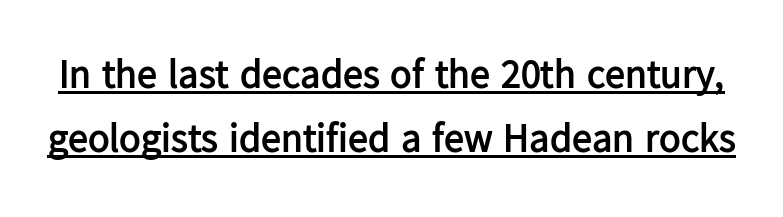
The image shows 40 px semibold sans-serif type, upright; set normal line spacing (1.6x), normal letter spacing, underlined; low stroke contrast and a medium x-height.
